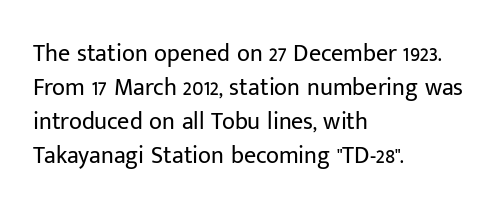
{"italic": "no", "bold": "no", "underline": "no", "align": "left", "line_spacing": "normal", "line_spacing_ratio": 1.42, "letter_spacing": "normal", "letter_spacing_em": 0.0, "glyph_px": 24}
